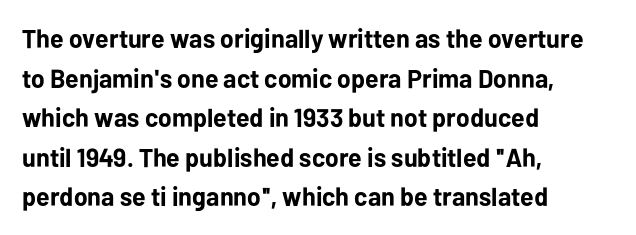
{"italic": "no", "bold": "yes", "underline": "no", "align": "left", "line_spacing": "normal", "line_spacing_ratio": 1.52, "letter_spacing": "normal", "letter_spacing_em": 0.0, "glyph_px": 26}
